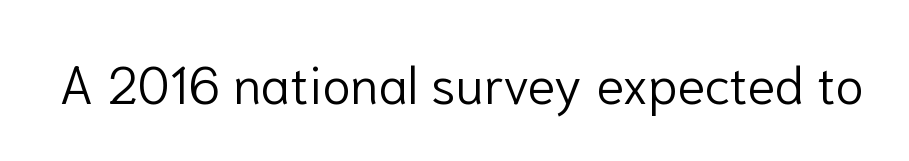
Q: Is the text bold? A: No.
Q: Is the text italic (slanted)? A: No, it is upright.
Q: Is the typeface a serif or a sans-serif typeface? A: Sans-serif.
Q: Is the text underlined? A: No.
Q: Is the spacing between letters normal or unusually wide? A: Normal.
Q: Width (condensed, normal, or wide)? A: Normal.
Q: Stroke contrast? A: Low.
Q: x-height? A: Medium.
Q: Monospaced? A: No.
